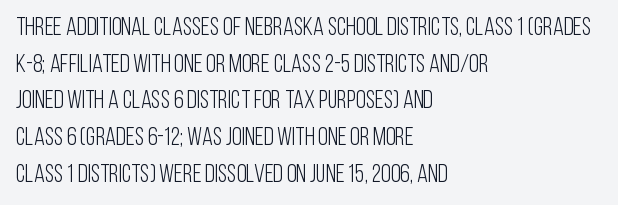
Weight: in the light-to-regular range. In CSS terms this would be text-align: left. The letters stand straight up with perfectly vertical stems. Each new line begins a customary step beneath the previous one. Characters follow at the spacing the type designer built in.
